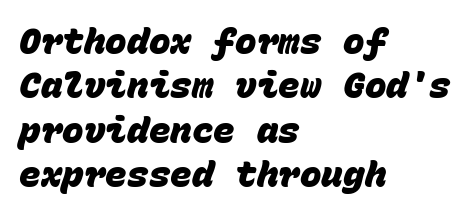
The image shows 36 px heavy sans-serif type, monospaced; set left-aligned, line spacing 1.23x, normal letter spacing, not underlined; low stroke contrast and a large x-height.
